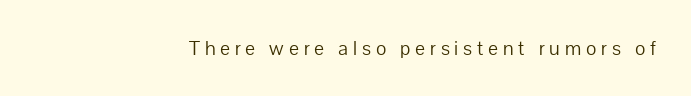
The image shows 20 px text type, upright; set unusually wide letter spacing (+0.24 em), not underlined.
